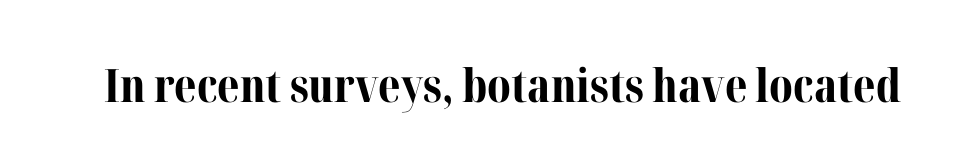
Heavy, bold letterforms. Just letters on the line, the space beneath them empty. The axis of the letterforms is exactly vertical. Looks like regular typesetting: each glyph gets only the width it needs. Letter spacing: default.
